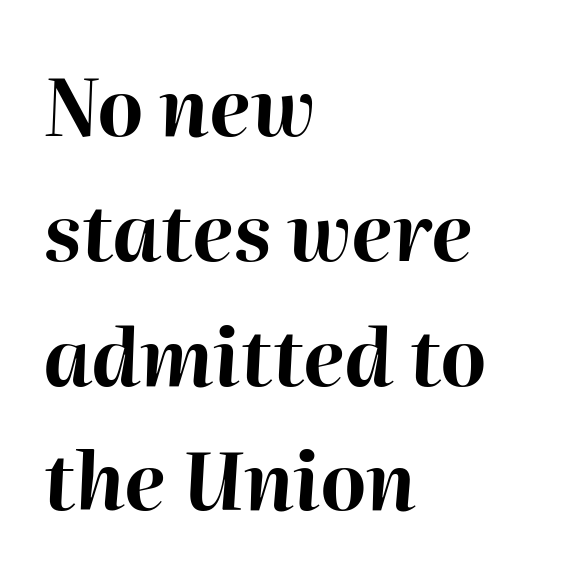
Q: Is the text bold? A: Yes.
Q: Is the text italic (slanted)? A: Yes, it leans right by about 2 degrees.
Q: Is the text underlined? A: No.
Q: How is the paragraph aligned? A: Left-aligned.
Q: Is the spacing between letters normal or unusually wide? A: Normal.
Q: Is the spacing between lines tight, normal or loose? A: Normal.
Q: Width (condensed, normal, or wide)? A: Normal.
Q: Stroke contrast? A: High.
Q: x-height? A: Medium.
Q: Monospaced? A: No.
